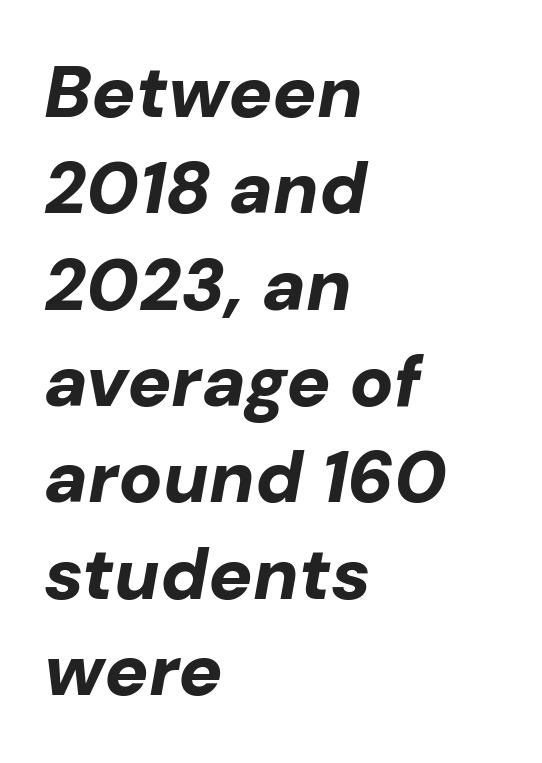
Plenty of ink on the page — the face is bold. The specimen omits any rule beneath the text block's lines. A normal amount of white space separates one row of letters from the next. The paragraph has a hard left edge and a soft right edge. The specimen reads as italic at a glance.
